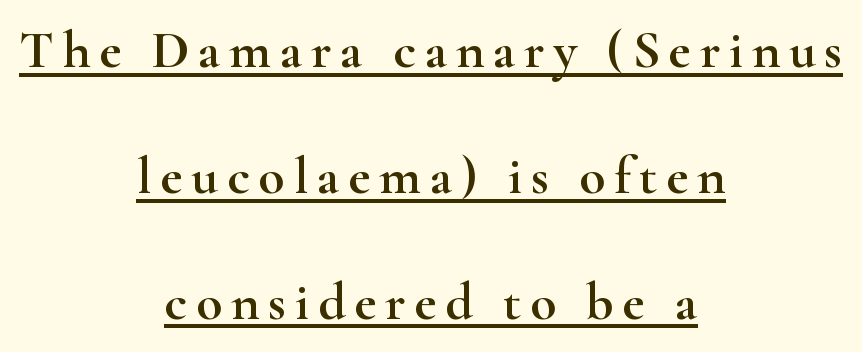
Looks like regular typesetting: each glyph gets only the width it needs. The font's upright variant was chosen for this text. The block of text is sparse from top to bottom, with ample space between rows. These lines are centered, leaving both edges ragged. This sample uses a serif face. The face used here appears with an underline applied.
